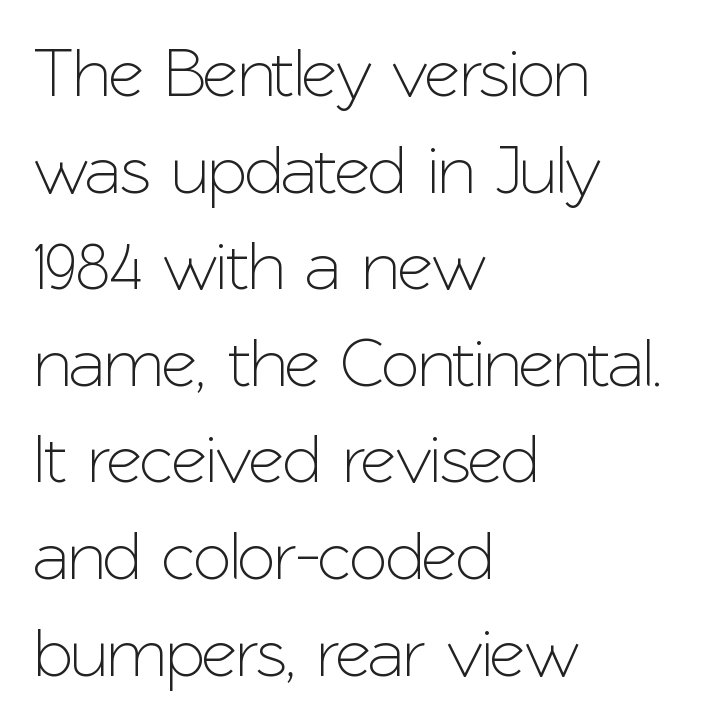
Q: Is the text italic (slanted)? A: No, it is upright.
Q: Is the typeface a serif or a sans-serif typeface? A: Sans-serif.
Q: Is the text underlined? A: No.
Q: How is the paragraph aligned? A: Left-aligned.
Q: Is the spacing between letters normal or unusually wide? A: Normal.
Q: Is the spacing between lines tight, normal or loose? A: Normal.
Q: Width (condensed, normal, or wide)? A: Normal.
Q: Stroke contrast? A: Low.
Q: x-height? A: Medium.
Q: Monospaced? A: No.
